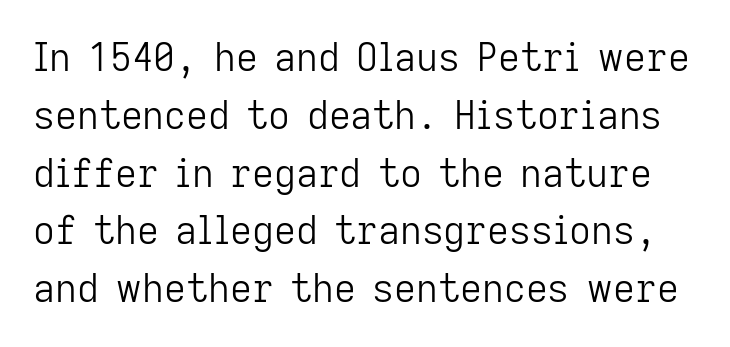
Q: Is the text bold? A: No.
Q: Is the text italic (slanted)? A: No, it is upright.
Q: Is the typeface a serif or a sans-serif typeface? A: Sans-serif.
Q: Is the text underlined? A: No.
Q: Is the spacing between letters normal or unusually wide? A: Normal.
Q: Is the spacing between lines tight, normal or loose? A: Normal.
Q: Width (condensed, normal, or wide)? A: Normal.
Q: Stroke contrast? A: Low.
Q: x-height? A: Medium.
Q: Monospaced? A: No.
